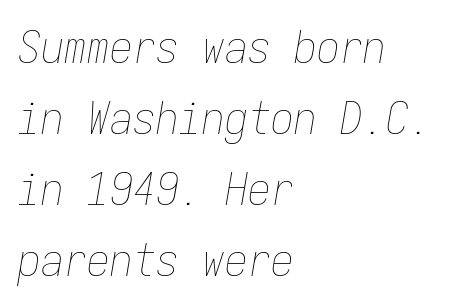
{"italic": "yes", "lean": "right", "slant_degrees": 9, "bold": "no", "weight": "thin", "width": "condensed", "stroke_contrast": "low", "x_height": "medium", "monospaced": "yes", "underline": "no", "align": "left", "line_spacing": "normal", "line_spacing_ratio": 1.54, "letter_spacing": "normal", "letter_spacing_em": 0.0, "glyph_px": 46}
